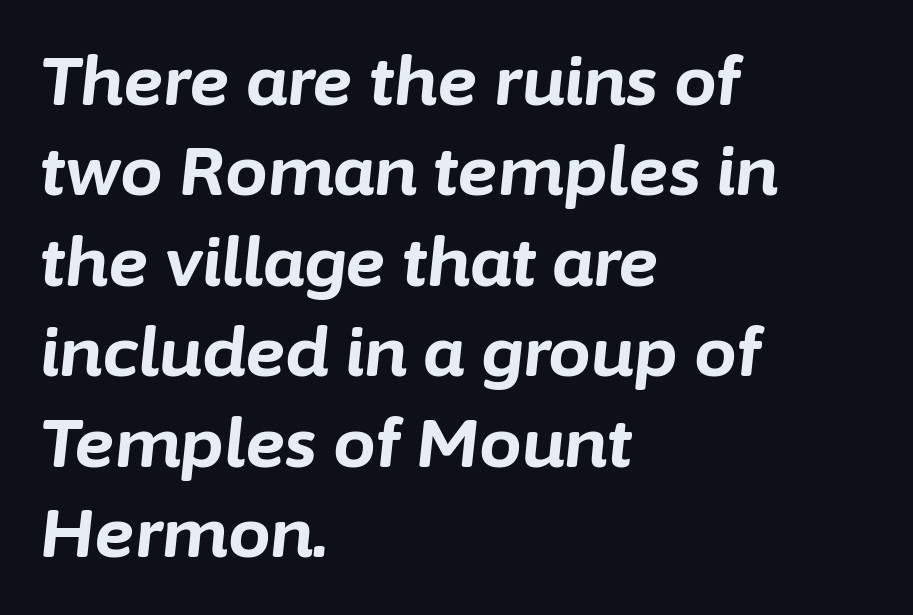
The image shows 68 px bold type, italic (leaning right); set left-aligned, normal line spacing (1.33x), normal letter spacing, not underlined; low stroke contrast and a medium x-height.
